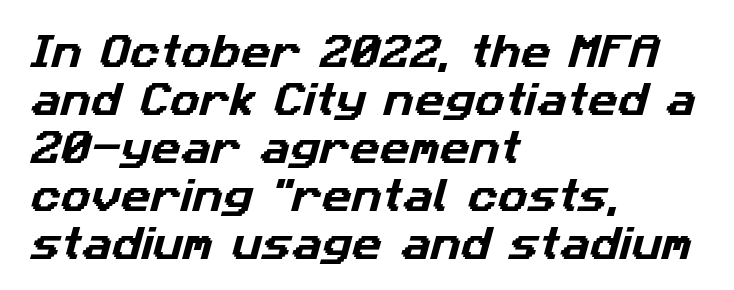
Q: Is the typeface a serif or a sans-serif typeface? A: Sans-serif.
Q: Is the text underlined? A: No.
Q: How is the paragraph aligned? A: Left-aligned.
Q: Is the spacing between letters normal or unusually wide? A: Normal.
Q: Is the spacing between lines tight, normal or loose? A: Normal.
Q: Width (condensed, normal, or wide)? A: Normal.
Q: Stroke contrast? A: Low.
Q: x-height? A: Medium.
Q: Monospaced? A: No.
